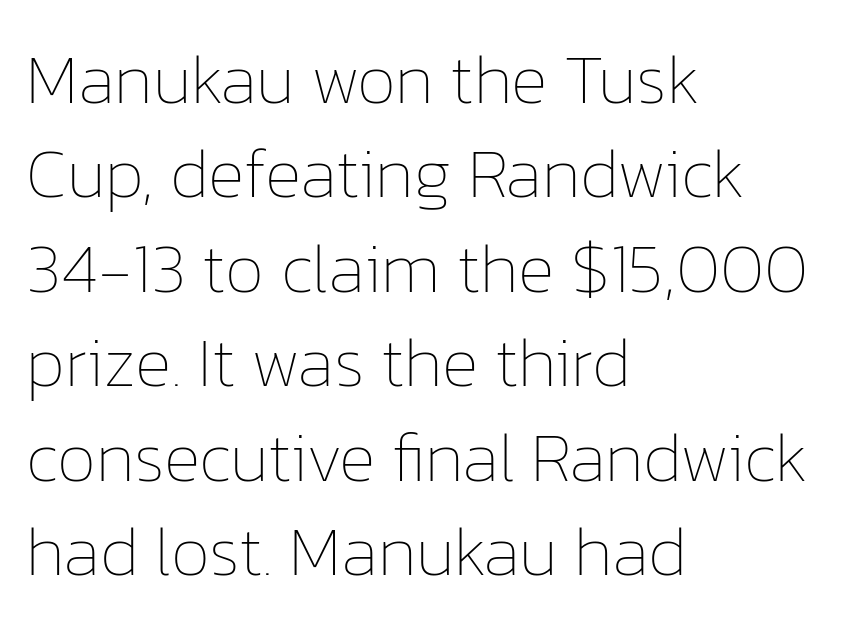
Varying glyph widths throughout — classic text-font behaviour. Honestly, there is no underline to notice here at all. If you drew a line through each stem, it would be perfectly vertical. Stems and bowls with no extra thickness — not bold.
